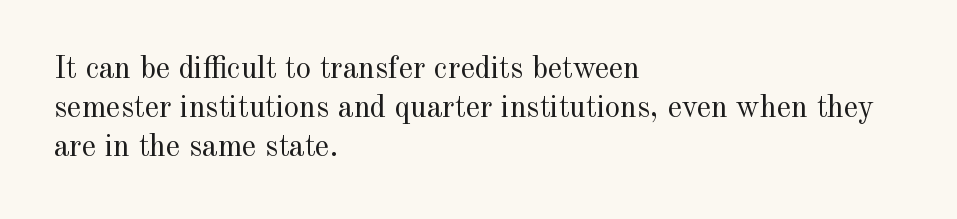
{"serif": "yes", "italic": "no", "bold": "no", "weight": "regular", "width": "normal", "x_height": "small", "monospaced": "no", "underline": "no", "align": "left", "line_spacing": "normal", "line_spacing_ratio": 1.26, "letter_spacing": "normal", "letter_spacing_em": 0.0, "glyph_px": 31}
